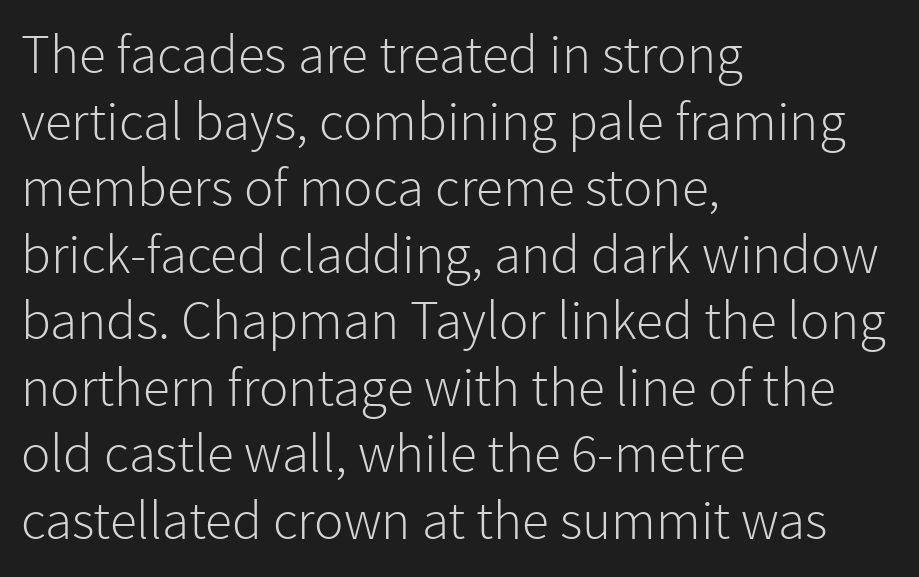
Q: Is the text bold? A: No.
Q: Is the text italic (slanted)? A: No, it is upright.
Q: Is the typeface a serif or a sans-serif typeface? A: Sans-serif.
Q: Is the text underlined? A: No.
Q: How is the paragraph aligned? A: Left-aligned.
Q: Is the spacing between letters normal or unusually wide? A: Normal.
Q: Width (condensed, normal, or wide)? A: Normal.
Q: Stroke contrast? A: Low.
Q: x-height? A: Medium.
Q: Monospaced? A: No.
